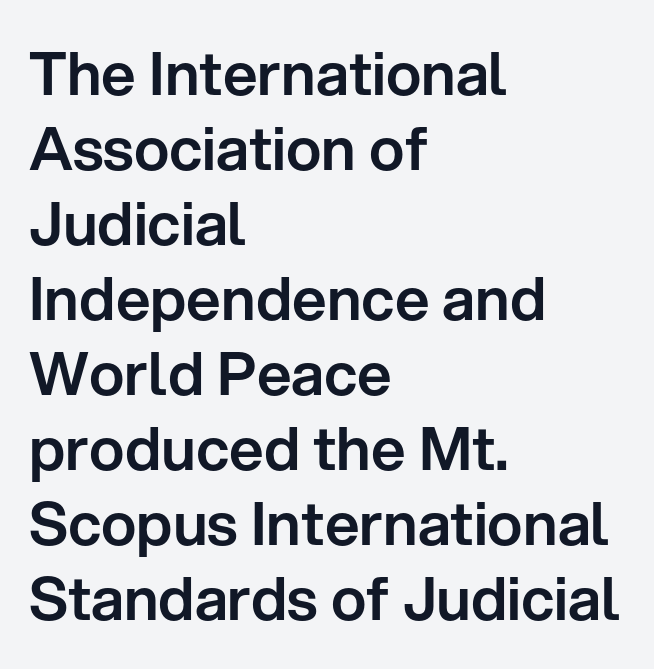
{"serif": "no", "italic": "no", "width": "normal", "stroke_contrast": "low", "x_height": "medium", "monospaced": "no", "underline": "no", "align": "left", "line_spacing": "normal", "line_spacing_ratio": 1.25, "letter_spacing": "normal", "letter_spacing_em": 0.0, "glyph_px": 60}
